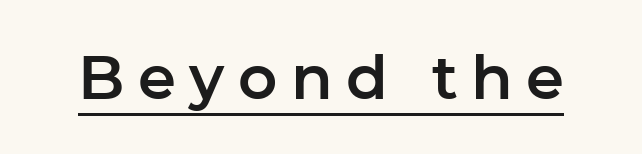
This is roman type, the default non-slanted kind. You could only call the tracking loose — the letters float apart. Each line of the rendering has a horizontal stroke beneath the glyphs. This rendering employs a face without finishing strokes, i.e., a sans-serif.
